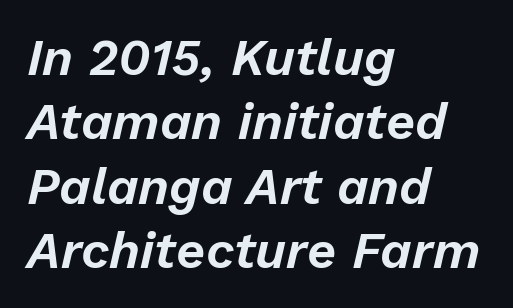
Compared with typical paragraphs, the rows here are spaced about the same. Caption: multi-line text, flush left, ragged right. The type is set solid horizontally, with unmodified tracking. A typesetter would mark this as italic. Underlining? Definitely not there.
